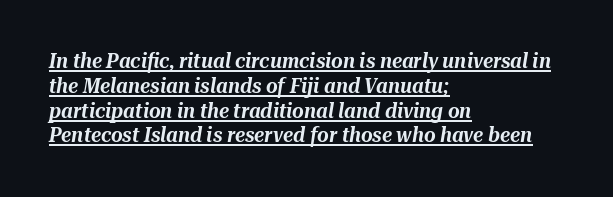
The image shows 20 px text type, italic (leaning right); set left-aligned, line spacing 1.24x, normal letter spacing, underlined.
